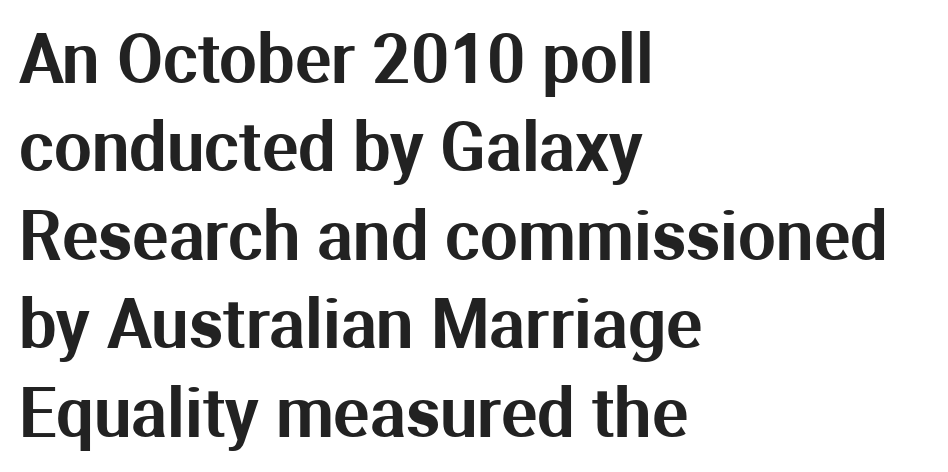
Q: Is the text italic (slanted)? A: No, it is upright.
Q: Is the typeface a serif or a sans-serif typeface? A: Sans-serif.
Q: Is the text underlined? A: No.
Q: How is the paragraph aligned? A: Left-aligned.
Q: Is the spacing between letters normal or unusually wide? A: Normal.
Q: Is the spacing between lines tight, normal or loose? A: Normal.
Q: Width (condensed, normal, or wide)? A: Normal.
Q: Stroke contrast? A: Medium.
Q: x-height? A: Medium.
Q: Monospaced? A: No.
